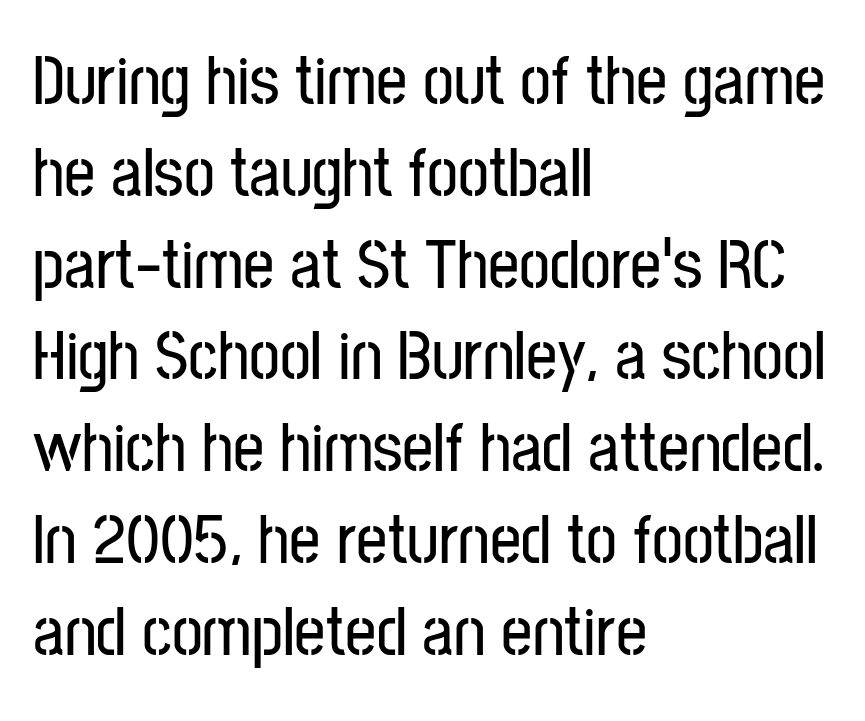
{"serif": "no", "italic": "no", "width": "condensed", "stroke_contrast": "low", "x_height": "medium", "monospaced": "no", "underline": "no", "align": "left", "line_spacing": "normal", "line_spacing_ratio": 1.33, "letter_spacing": "normal", "letter_spacing_em": 0.0, "glyph_px": 69}
